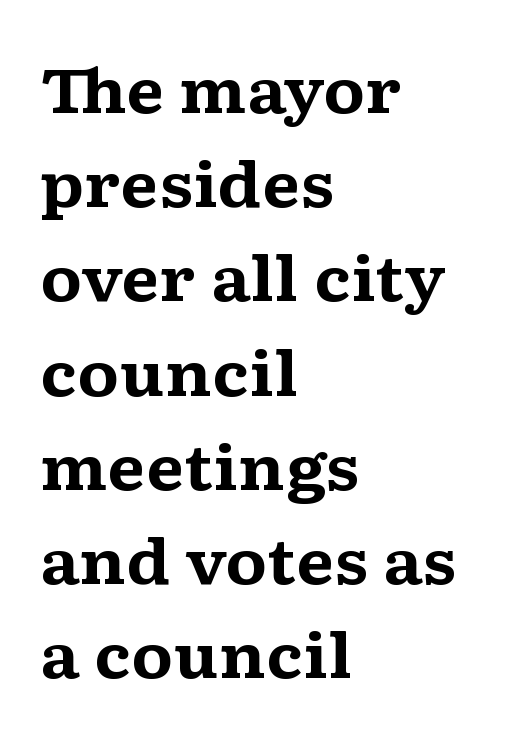
This rendering features lettering with no underline. Horizontal alignment here is leftward, the default for most running prose. The space between consecutive lines is moderate. Type style note: has serifs. The characters look thick and weighty, a clear bold.
